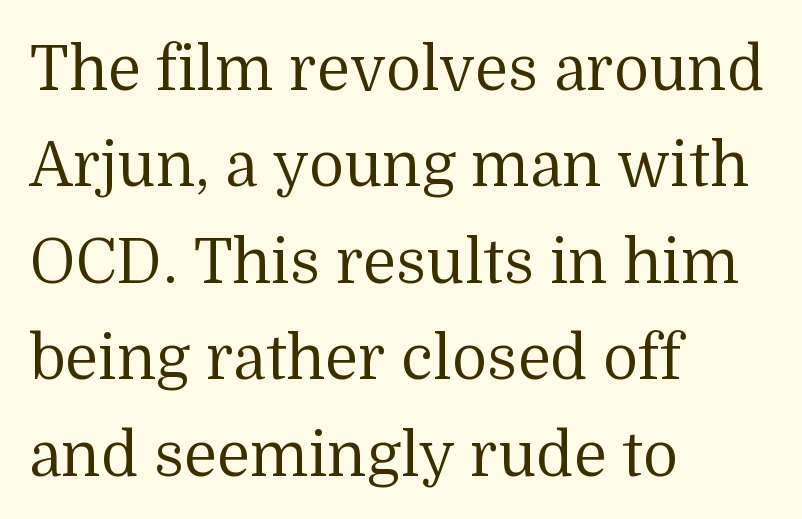
Q: Is the text bold? A: No.
Q: Is the text italic (slanted)? A: No, it is upright.
Q: Is the typeface a serif or a sans-serif typeface? A: Serif.
Q: Is the text underlined? A: No.
Q: How is the paragraph aligned? A: Left-aligned.
Q: Is the spacing between letters normal or unusually wide? A: Normal.
Q: Is the spacing between lines tight, normal or loose? A: Normal.
Q: Width (condensed, normal, or wide)? A: Normal.
Q: Stroke contrast? A: Medium.
Q: x-height? A: Medium.
Q: Monospaced? A: No.
